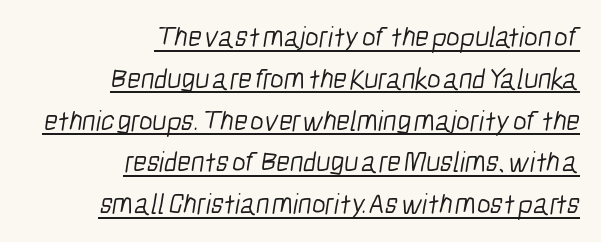
The image shows 29 px light, condensed sans-serif type; set right-aligned, normal line spacing (1.44x), normal letter spacing, underlined; low stroke contrast and a medium x-height.
